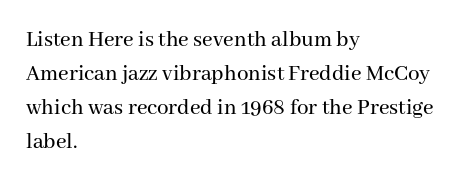
Clear beneath every line of the passage. Notice how descenders clear the ascenders below comfortably — that's standard leading. In terms of letterspacing, this is plain default setting. The lettering stays uniformly vertical, giving the passage a roman look. The lines in this sample share a left origin and differ only in where they stop.
